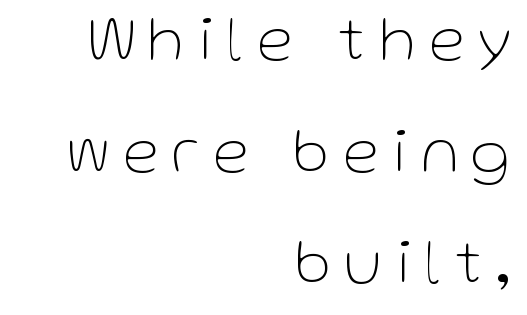
The image shows 66 px thin sans-serif type, upright; set right-aligned, normal line spacing (1.69x), unusually wide letter spacing (+0.21 em), not underlined; low stroke contrast and a medium x-height.
